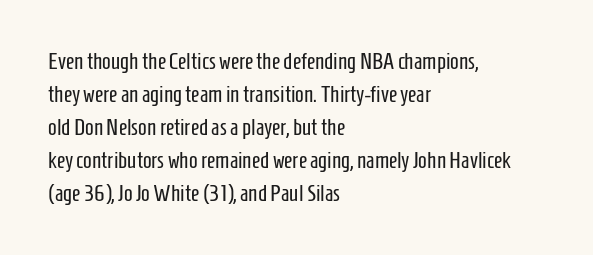
{"italic": "no", "bold": "no", "underline": "no", "align": "left", "line_spacing": "normal", "line_spacing_ratio": 1.44, "letter_spacing": "normal", "letter_spacing_em": 0.0, "glyph_px": 23}
